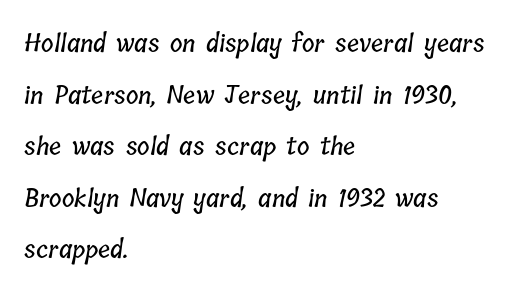
The gap between lines stays unmarked. In CSS terms this would be text-align: left. Compared with typical paragraphs, the rows here are farther apart. Caption: standard tracking, unaltered.
